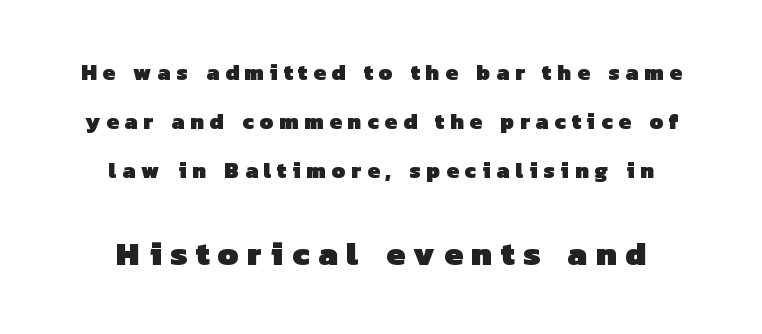
Only glyphs here, with clear space below each row. Visually, the bottom section dominates because its glyphs are scaled up. Are there feet on the stems? There aren't — it's a sans. Strong, thick strokes mark this as bold type. A typesetter would call this leading open, well beyond the default. Observe the wide spacing: letters keep a clear distance from each other.
